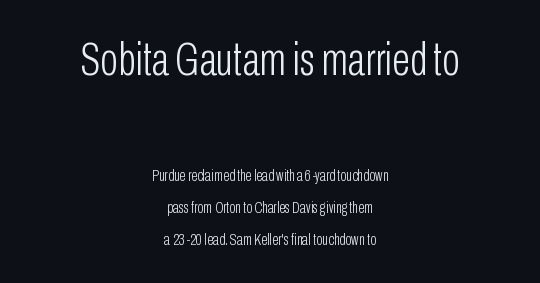
Leading is clearly above the norm, producing a sparse column. Note: larger setting up top, smaller setting below. Honestly, the letter spacing is just normal — you wouldn't notice it. The passage is arranged like a title page — every line centered. No chunkiness to these letters — they're not bold.
